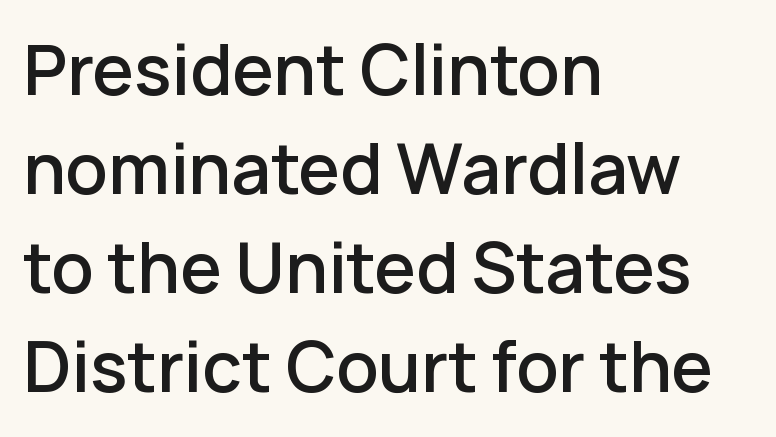
The image shows 67 px semibold sans-serif type, upright; set left-aligned, normal line spacing (1.48x), normal letter spacing, not underlined; low stroke contrast and a medium x-height.
